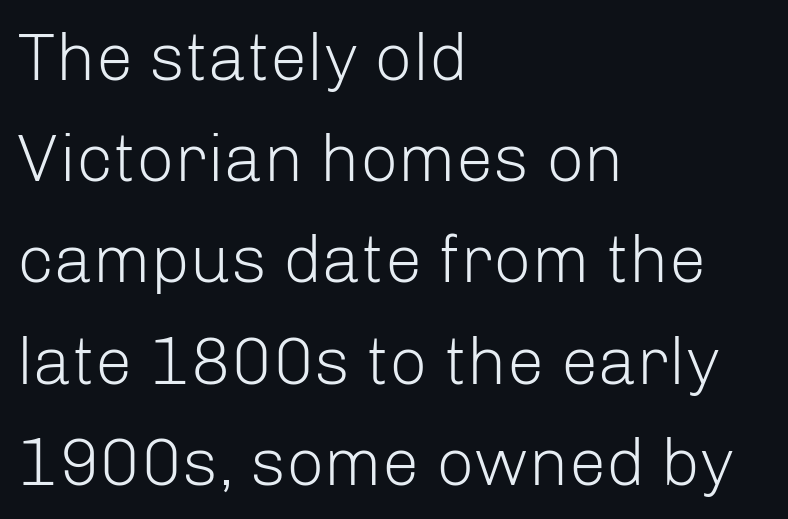
Q: Is the text bold? A: No.
Q: Is the text italic (slanted)? A: No, it is upright.
Q: Is the typeface a serif or a sans-serif typeface? A: Sans-serif.
Q: Is the text underlined? A: No.
Q: How is the paragraph aligned? A: Left-aligned.
Q: Is the spacing between letters normal or unusually wide? A: Normal.
Q: Is the spacing between lines tight, normal or loose? A: Normal.
Q: Width (condensed, normal, or wide)? A: Normal.
Q: Stroke contrast? A: Low.
Q: x-height? A: Medium.
Q: Monospaced? A: No.
